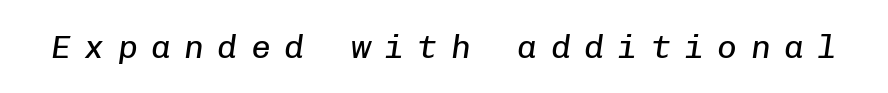
Q: Is the text bold? A: No.
Q: Is the text italic (slanted)? A: Yes, it leans right by about 8 degrees.
Q: Is the text underlined? A: No.
Q: Is the spacing between letters normal or unusually wide? A: Unusually wide.
Q: Width (condensed, normal, or wide)? A: Normal.
Q: Stroke contrast? A: Low.
Q: x-height? A: Medium.
Q: Monospaced? A: Yes.
